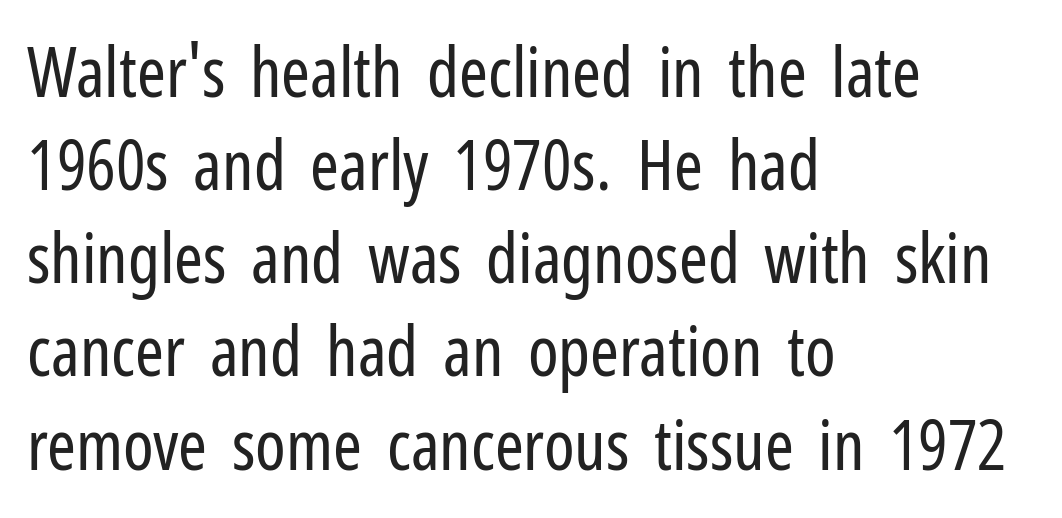
Q: Is the text bold? A: No.
Q: Is the text italic (slanted)? A: No, it is upright.
Q: Is the typeface a serif or a sans-serif typeface? A: Sans-serif.
Q: Is the text underlined? A: No.
Q: How is the paragraph aligned? A: Left-aligned.
Q: Is the spacing between letters normal or unusually wide? A: Normal.
Q: Is the spacing between lines tight, normal or loose? A: Normal.
Q: Width (condensed, normal, or wide)? A: Condensed.
Q: Stroke contrast? A: Low.
Q: x-height? A: Medium.
Q: Monospaced? A: No.
